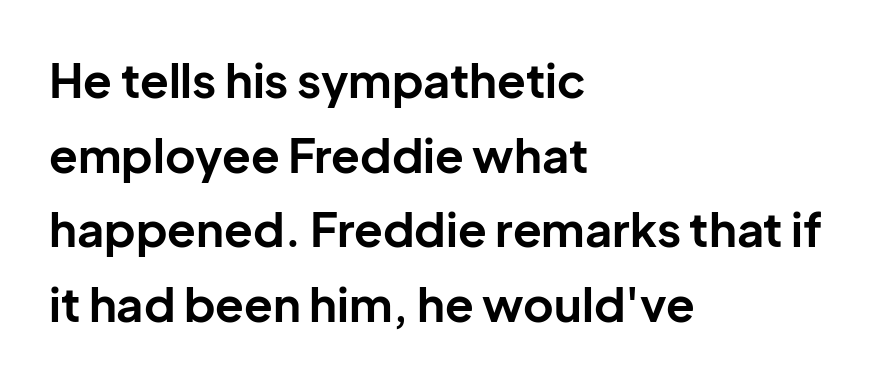
The passage shown is emphatically bold. This sample uses a sans-serif face. Notice how the stems are strictly vertical — no italics here. Line starts are locked; line ends wander. The horizontal fit of the characters is conventional and even. Line spacing here is normal.
